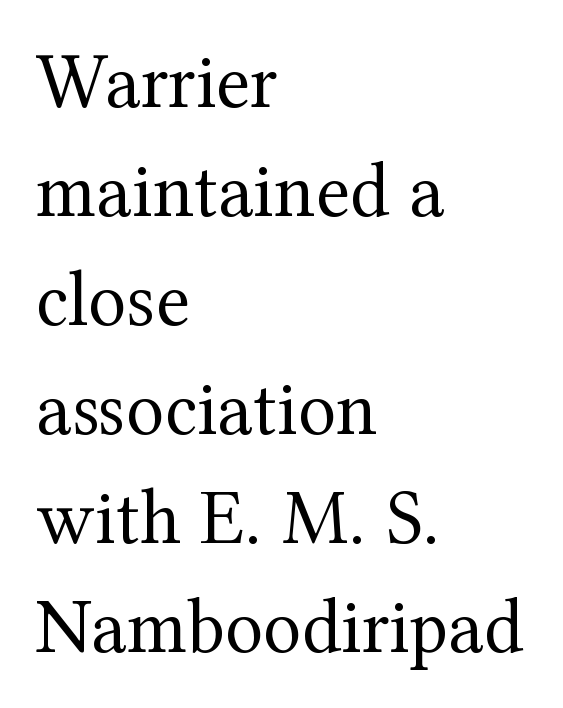
{"serif": "yes", "italic": "no", "bold": "no", "weight": "regular", "width": "normal", "stroke_contrast": "medium", "x_height": "medium", "monospaced": "no", "underline": "no", "align": "left", "line_spacing": "normal", "line_spacing_ratio": 1.38, "letter_spacing": "normal", "letter_spacing_em": 0.0, "glyph_px": 79}
